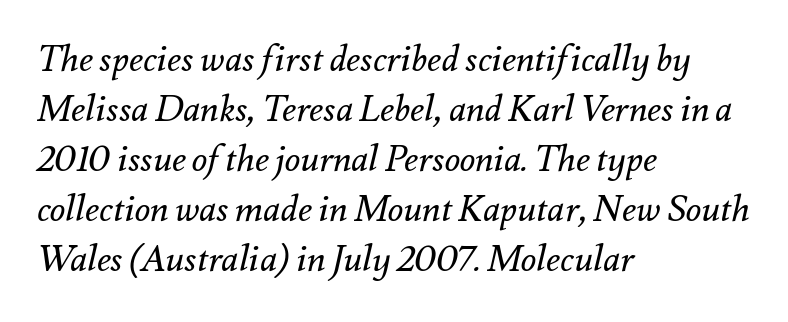
{"italic": "yes", "lean": "right", "slant_degrees": 12, "bold": "no", "weight": "regular", "width": "normal", "stroke_contrast": "medium", "x_height": "small", "monospaced": "no", "underline": "no", "align": "left", "line_spacing": "normal", "line_spacing_ratio": 1.39, "letter_spacing": "normal", "letter_spacing_em": 0.0, "glyph_px": 36}
